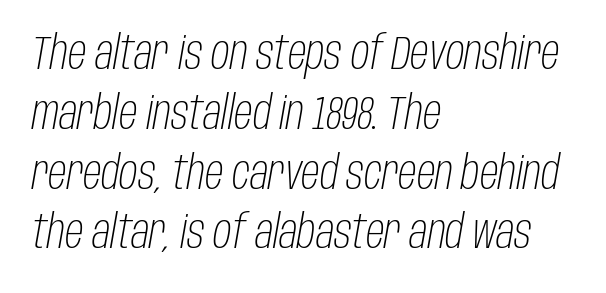
The image shows 46 px light, condensed type, italic (leaning right); set left-aligned, normal line spacing (1.3x), normal letter spacing, not underlined; low stroke contrast and a large x-height.
